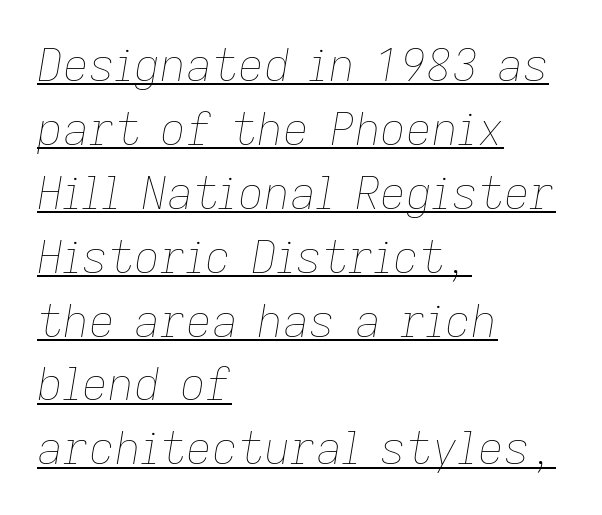
The face used here is rendered with its standard letterfit. Is the type heavy? It reads as light-to-regular instead. The words here are underlined. There's an unmistakable incline to the writing here. Line starts are locked; line ends wander.
